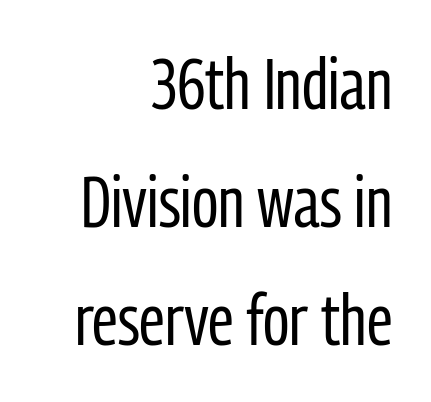
Is this a fixed-width face? No — the glyphs have proportional, varying widths. Serif or sans? Sans — the stroke terminals are bare. Glance below the letters and you will spot only blank space. If you drew a line through each stem, it would be perfectly vertical. What stands out about the letter spacing? Nothing — it is the standard amount.
